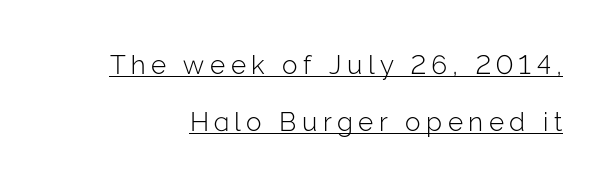
The image shows 26 px text type, upright; set loose line spacing (2.18x), unusually wide letter spacing (+0.21 em), underlined.
